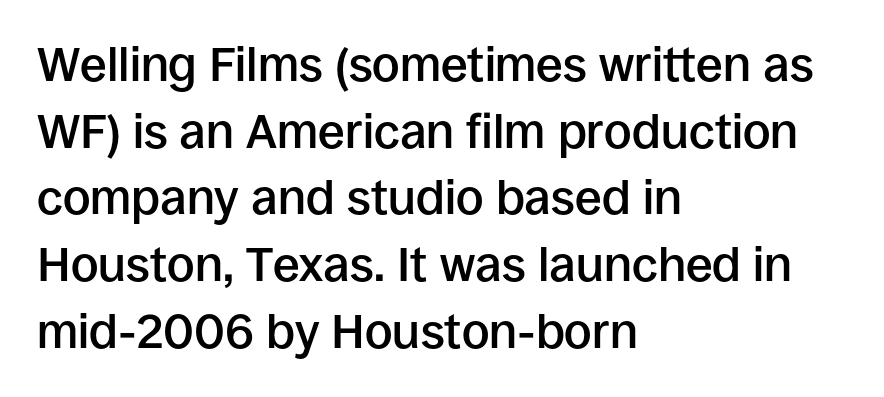
Q: Is the text bold? A: Semi-bold.
Q: Is the text italic (slanted)? A: No, it is upright.
Q: Is the typeface a serif or a sans-serif typeface? A: Sans-serif.
Q: Is the text underlined? A: No.
Q: How is the paragraph aligned? A: Left-aligned.
Q: Is the spacing between letters normal or unusually wide? A: Normal.
Q: Is the spacing between lines tight, normal or loose? A: Normal.
Q: Width (condensed, normal, or wide)? A: Normal.
Q: Stroke contrast? A: Low.
Q: x-height? A: Large.
Q: Monospaced? A: No.
